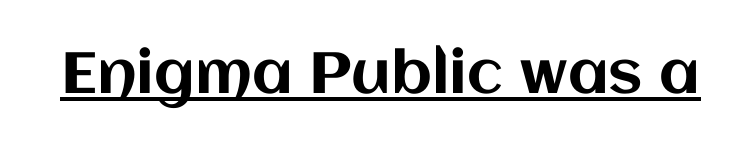
Check the space under the baseline: a stroke is drawn there. Italic: no, the glyphs are upright roman. Varying glyph widths throughout — classic text-font behaviour. The face used here is rendered with its standard letterfit.
